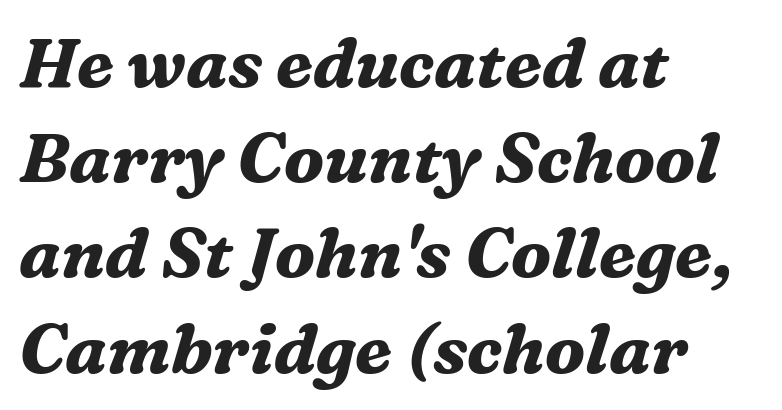
Q: Is the text bold? A: Yes.
Q: Is the text italic (slanted)? A: Yes, it leans right by about 16 degrees.
Q: Is the typeface a serif or a sans-serif typeface? A: Serif.
Q: Is the text underlined? A: No.
Q: How is the paragraph aligned? A: Left-aligned.
Q: Is the spacing between letters normal or unusually wide? A: Normal.
Q: Is the spacing between lines tight, normal or loose? A: Normal.
Q: Width (condensed, normal, or wide)? A: Normal.
Q: Stroke contrast? A: Medium.
Q: x-height? A: Medium.
Q: Monospaced? A: No.
